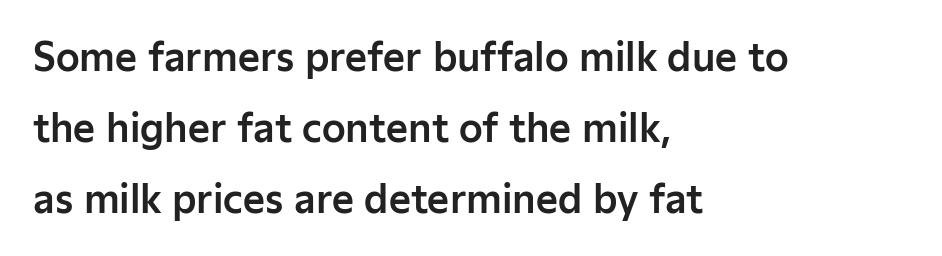
Q: Is the text italic (slanted)? A: No, it is upright.
Q: Is the typeface a serif or a sans-serif typeface? A: Sans-serif.
Q: Is the text underlined? A: No.
Q: How is the paragraph aligned? A: Left-aligned.
Q: Is the spacing between letters normal or unusually wide? A: Normal.
Q: Width (condensed, normal, or wide)? A: Normal.
Q: Stroke contrast? A: Low.
Q: x-height? A: Medium.
Q: Monospaced? A: No.
